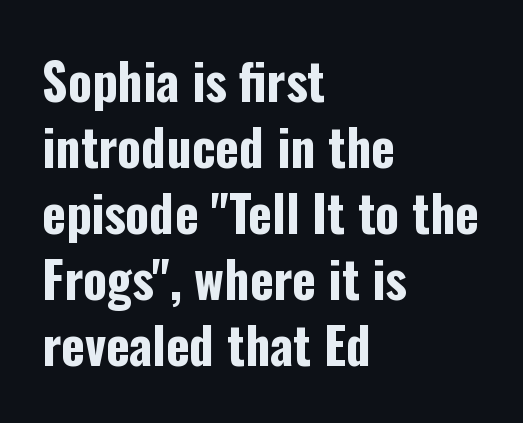
Q: Is the text bold? A: Yes.
Q: Is the text italic (slanted)? A: No, it is upright.
Q: Is the typeface a serif or a sans-serif typeface? A: Sans-serif.
Q: Is the text underlined? A: No.
Q: How is the paragraph aligned? A: Left-aligned.
Q: Is the spacing between letters normal or unusually wide? A: Normal.
Q: Is the spacing between lines tight, normal or loose? A: Normal.
Q: Width (condensed, normal, or wide)? A: Condensed.
Q: Stroke contrast? A: Low.
Q: x-height? A: Medium.
Q: Monospaced? A: No.
